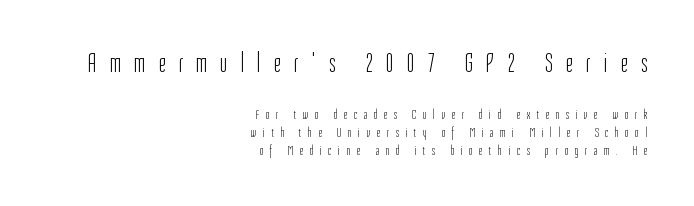
Q: Is the text bold? A: No.
Q: Is the text italic (slanted)? A: No, it is upright.
Q: Is the typeface a serif or a sans-serif typeface? A: Sans-serif.
Q: Is the text underlined? A: No.
Q: How is the paragraph aligned? A: Right-aligned.
Q: Is the spacing between letters normal or unusually wide? A: Unusually wide.
Q: Is the spacing between lines tight, normal or loose? A: Normal.
Q: Which block of text is set in a larger size, the first (top) or the second (bottom)? A: The first (top) one.
Q: Width (condensed, normal, or wide)? A: Condensed.
Q: Stroke contrast? A: Low.
Q: x-height? A: Medium.
Q: Monospaced? A: No.
